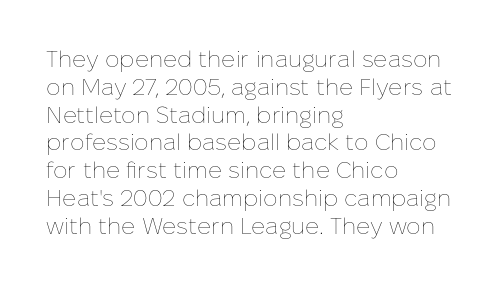
The image shows 23 px text type, upright; set left-aligned, line spacing 1.21x, normal letter spacing, not underlined.
